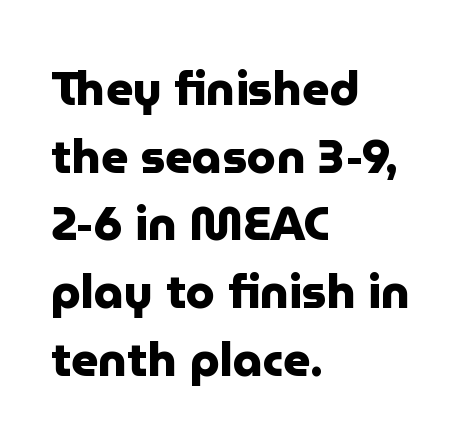
{"serif": "no", "italic": "no", "bold": "yes", "weight": "heavy", "width": "normal", "stroke_contrast": "low", "x_height": "medium", "monospaced": "no", "underline": "no", "align": "left", "line_spacing": "normal", "line_spacing_ratio": 1.44, "letter_spacing": "normal", "letter_spacing_em": 0.0, "glyph_px": 47}
